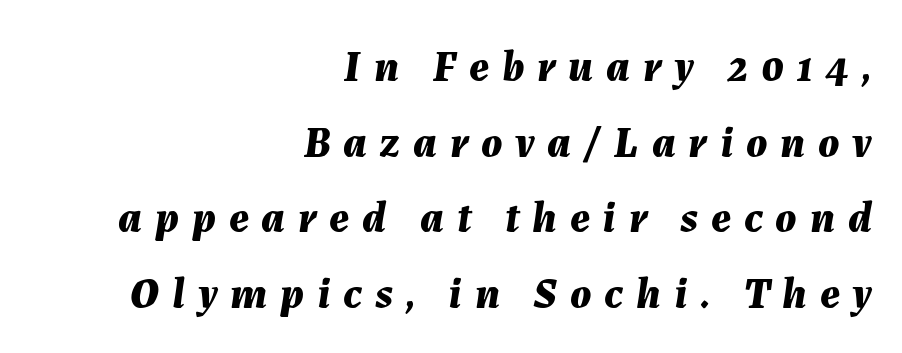
{"italic": "yes", "lean": "right", "slant_degrees": 7, "bold": "yes", "weight": "bold", "width": "normal", "stroke_contrast": "medium", "x_height": "medium", "monospaced": "no", "underline": "no", "align": "right", "line_spacing_ratio": 1.72, "letter_spacing": "wide", "letter_spacing_em": 0.29, "glyph_px": 44}
